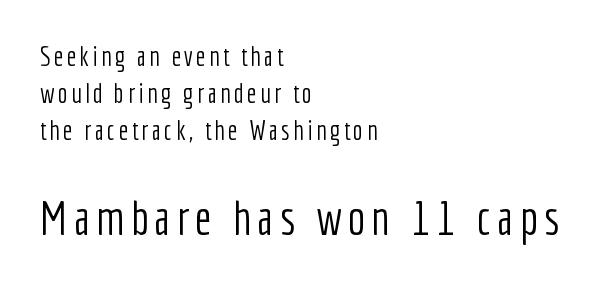
Q: Is the text bold? A: No.
Q: Is the text italic (slanted)? A: No, it is upright.
Q: Is the typeface a serif or a sans-serif typeface? A: Sans-serif.
Q: Is the text underlined? A: No.
Q: How is the paragraph aligned? A: Left-aligned.
Q: Is the spacing between lines tight, normal or loose? A: Normal.
Q: Which block of text is set in a larger size, the first (top) or the second (bottom)? A: The second (bottom) one.
Q: Width (condensed, normal, or wide)? A: Condensed.
Q: Stroke contrast? A: Low.
Q: x-height? A: Medium.
Q: Monospaced? A: No.
